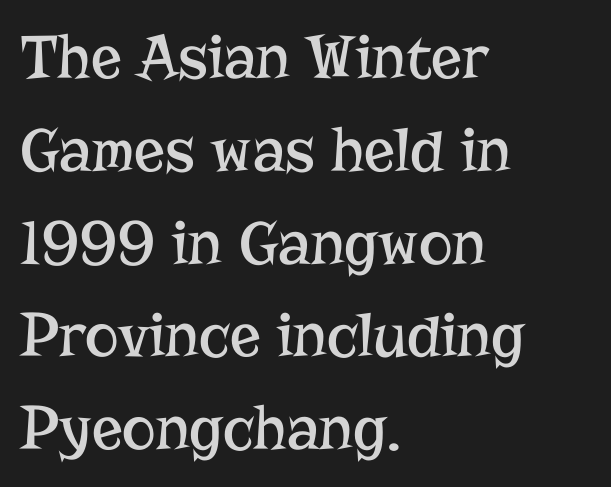
Q: Is the text bold? A: No.
Q: Is the text italic (slanted)? A: No, it is upright.
Q: Is the typeface a serif or a sans-serif typeface? A: Serif.
Q: Is the text underlined? A: No.
Q: How is the paragraph aligned? A: Left-aligned.
Q: Is the spacing between letters normal or unusually wide? A: Normal.
Q: Is the spacing between lines tight, normal or loose? A: Normal.
Q: Width (condensed, normal, or wide)? A: Normal.
Q: Stroke contrast? A: Low.
Q: x-height? A: Medium.
Q: Monospaced? A: No.
